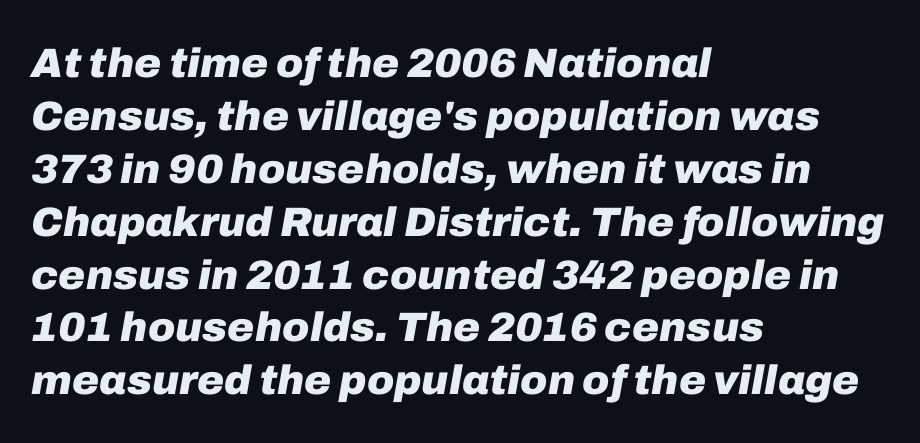
Q: Is the text bold? A: Yes.
Q: Is the text italic (slanted)? A: Yes, it leans right by about 10 degrees.
Q: Is the text underlined? A: No.
Q: How is the paragraph aligned? A: Left-aligned.
Q: Is the spacing between letters normal or unusually wide? A: Normal.
Q: Is the spacing between lines tight, normal or loose? A: Normal.
Q: Width (condensed, normal, or wide)? A: Normal.
Q: Stroke contrast? A: Low.
Q: x-height? A: Medium.
Q: Monospaced? A: No.
